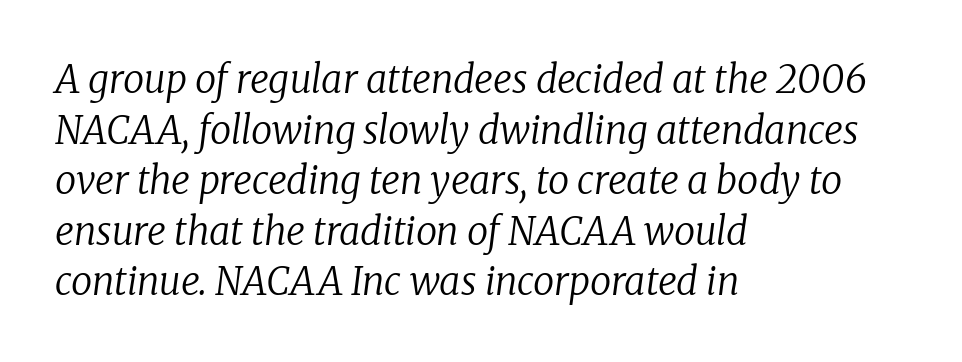
{"serif": "yes", "italic": "yes", "lean": "right", "slant_degrees": 8, "bold": "no", "weight": "regular", "width": "normal", "stroke_contrast": "low", "x_height": "medium", "monospaced": "no", "underline": "no", "align": "left", "line_spacing": "normal", "line_spacing_ratio": 1.33, "letter_spacing": "normal", "letter_spacing_em": 0.0, "glyph_px": 38}
